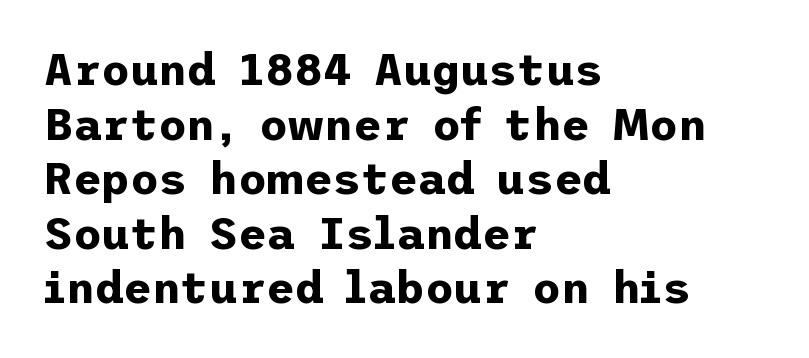
{"serif": "no", "italic": "no", "bold": "yes", "weight": "bold", "width": "normal", "stroke_contrast": "low", "x_height": "medium", "underline": "no", "align": "left", "line_spacing_ratio": 1.24, "letter_spacing": "normal", "letter_spacing_em": 0.0, "glyph_px": 44}
